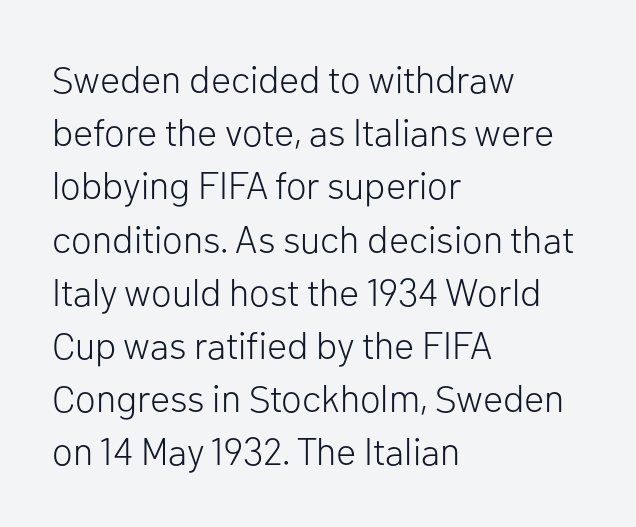
{"serif": "no", "italic": "no", "bold": "no", "weight": "light", "width": "normal", "stroke_contrast": "low", "x_height": "medium", "monospaced": "no", "underline": "no", "align": "left", "line_spacing": "normal", "line_spacing_ratio": 1.4, "letter_spacing": "normal", "letter_spacing_em": 0.0, "glyph_px": 38}
